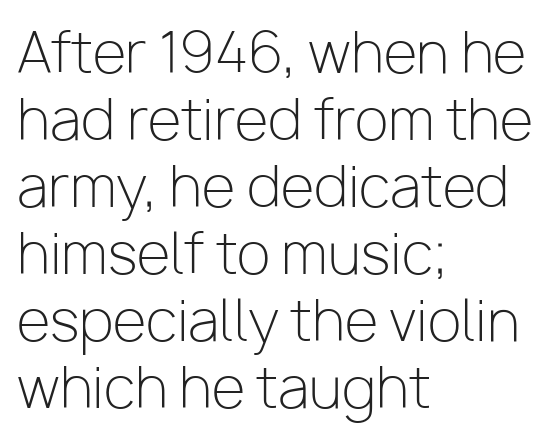
{"serif": "no", "italic": "no", "bold": "no", "weight": "light", "width": "normal", "stroke_contrast": "low", "x_height": "medium", "monospaced": "no", "underline": "no", "align": "left", "line_spacing_ratio": 1.22, "letter_spacing": "normal", "letter_spacing_em": 0.0, "glyph_px": 55}
